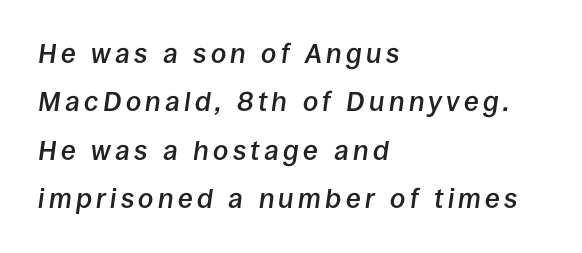
The image shows 27 px text type, italic (leaning right); set left-aligned, line spacing 1.79x, not underlined.
